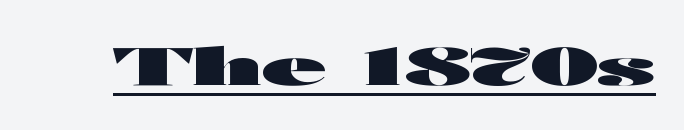
The image shows 53 px heavy, wide sans-serif type, upright; set normal letter spacing, underlined; high stroke contrast and a medium x-height.
